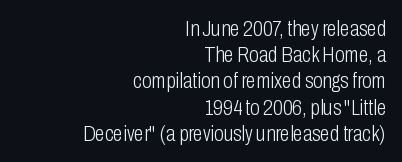
The image shows 22 px text type, upright; set right-aligned, line spacing 1.19x, normal letter spacing, not underlined.
